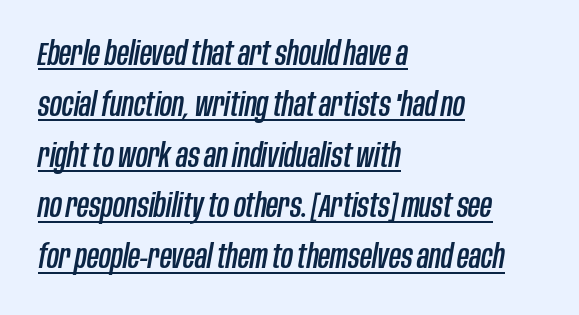
The image shows 33 px condensed type, italic (leaning right); set left-aligned, normal line spacing (1.54x), normal letter spacing, underlined; low stroke contrast and a large x-height.
